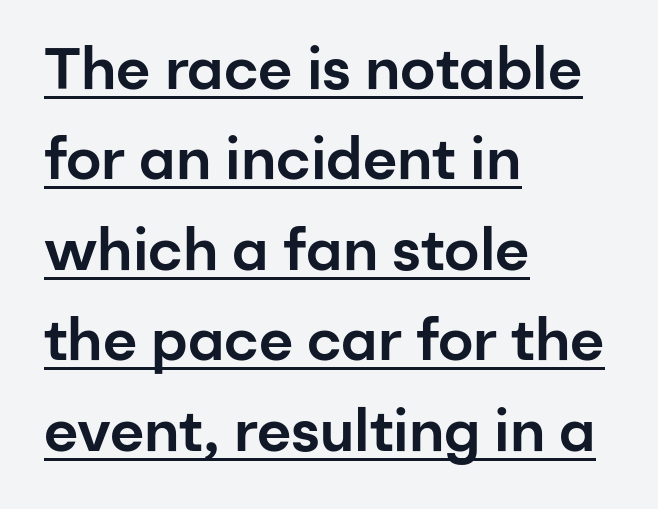
Q: Is the text italic (slanted)? A: No, it is upright.
Q: Is the typeface a serif or a sans-serif typeface? A: Sans-serif.
Q: Is the text underlined? A: Yes.
Q: How is the paragraph aligned? A: Left-aligned.
Q: Is the spacing between letters normal or unusually wide? A: Normal.
Q: Is the spacing between lines tight, normal or loose? A: Normal.
Q: Width (condensed, normal, or wide)? A: Normal.
Q: Stroke contrast? A: Low.
Q: x-height? A: Medium.
Q: Monospaced? A: No.
